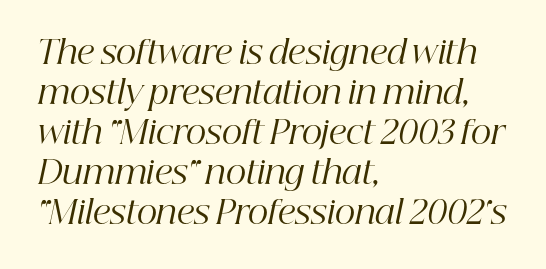
The image shows 32 px regular-weight serif type, italic (leaning right); set left-aligned, normal line spacing (1.25x), normal letter spacing, not underlined; high stroke contrast and a medium x-height.
